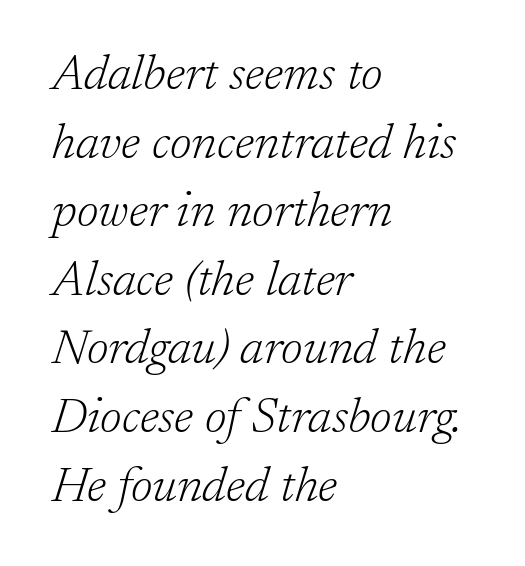
{"serif": "yes", "italic": "yes", "lean": "right", "slant_degrees": 17, "bold": "no", "weight": "light", "width": "normal", "stroke_contrast": "low", "x_height": "medium", "monospaced": "no", "underline": "no", "align": "left", "line_spacing": "normal", "line_spacing_ratio": 1.4, "letter_spacing": "normal", "letter_spacing_em": 0.0, "glyph_px": 49}
